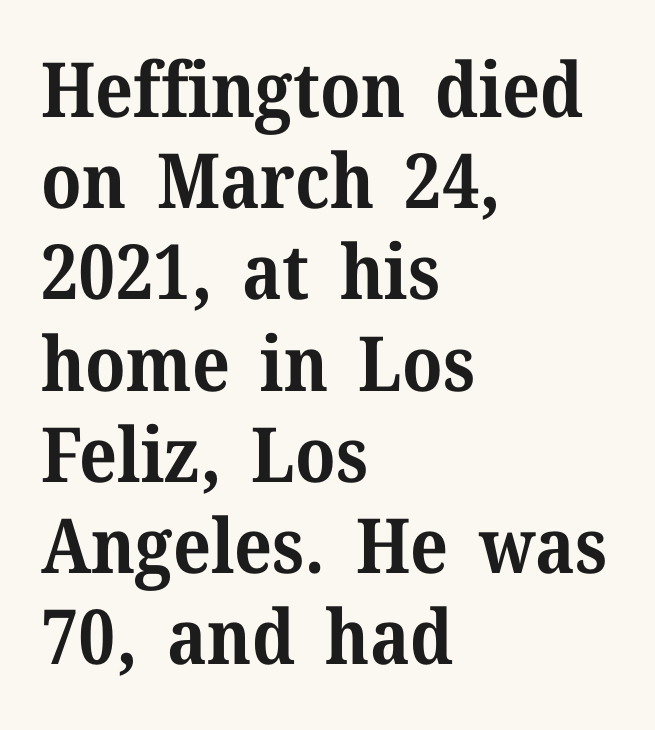
Designer's note — italics off, roman on. Does the type have serifs? Yes, each stem ends in a small foot. You could not count columns in this text — the font is proportionally spaced. A classic flush-left, rag-right setting is used for this passage. These lines keep a tight, regular rhythm from letter to letter.
